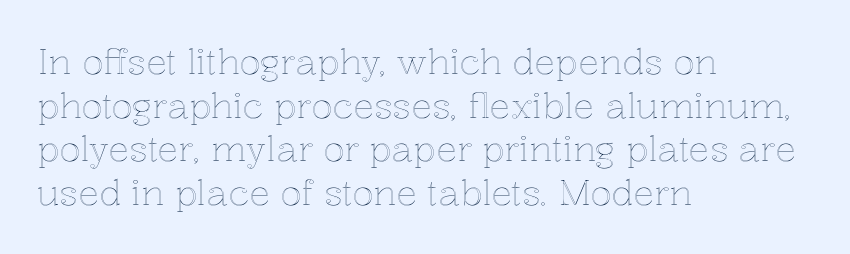
The image shows 35 px text type, upright; set left-aligned, normal line spacing (1.25x), normal letter spacing, not underlined; a medium x-height.
